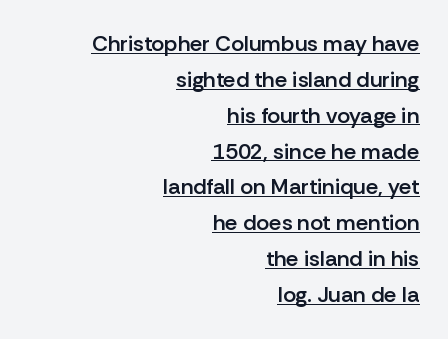
This sample uses plain, unmodified letter spacing. Where is the straight margin? On the right. Posture: straight, roman, zero tilt. The rows are spaced the way most documents space them. I'd describe the lettering as semibold — firm but not a full bold. The words here are underlined.
